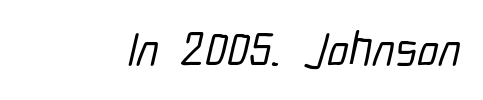
Words appear dense and cohesive because spacing is normal. Varying glyph widths throughout — classic text-font behaviour. Plain, unruled lines of type. Serif or sans? Sans — the stroke terminals are bare.
